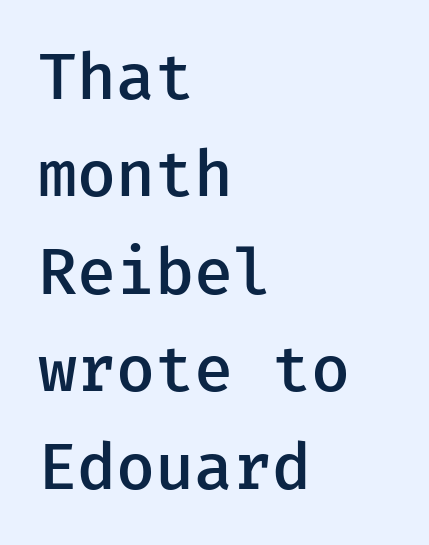
Q: Is the text bold? A: Semi-bold.
Q: Is the text italic (slanted)? A: No, it is upright.
Q: Is the typeface a serif or a sans-serif typeface? A: Sans-serif.
Q: Is the text underlined? A: No.
Q: How is the paragraph aligned? A: Left-aligned.
Q: Is the spacing between letters normal or unusually wide? A: Normal.
Q: Is the spacing between lines tight, normal or loose? A: Normal.
Q: Width (condensed, normal, or wide)? A: Normal.
Q: Stroke contrast? A: Low.
Q: x-height? A: Medium.
